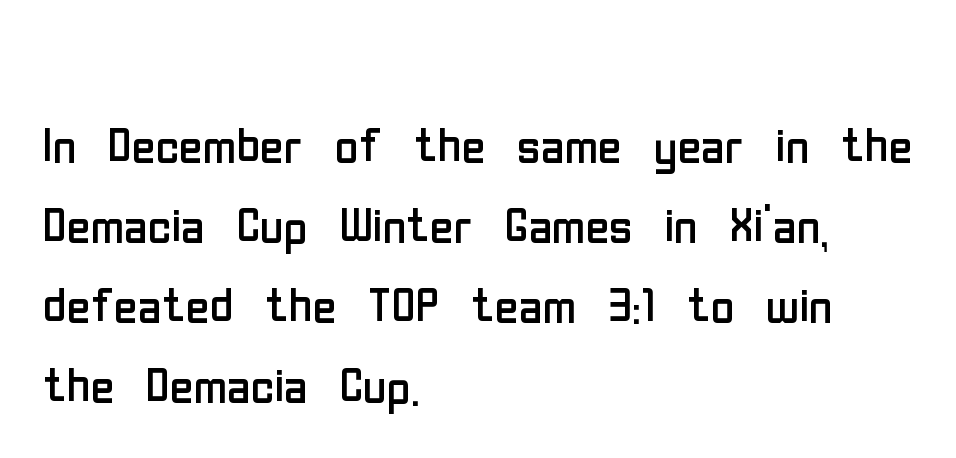
The image shows 65 px regular-weight, condensed sans-serif type, upright; set left-aligned, line spacing 1.23x, normal letter spacing, not underlined; low stroke contrast and a medium x-height.
